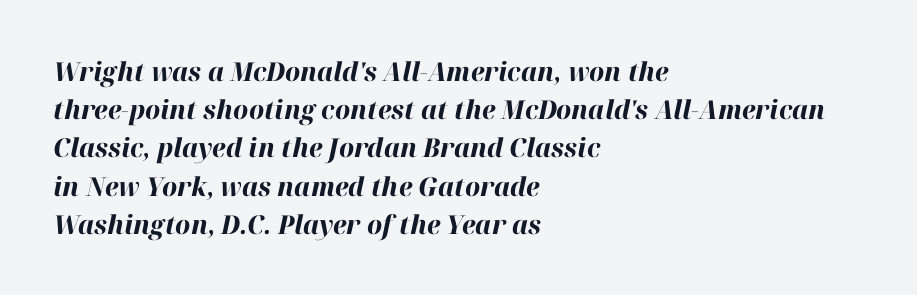
Words float on clear page, feet unadorned. If you drew a ruler down the left edge, every line would touch it. The tracking reads as untouched default to a designer's eye. Leading matches the norm, producing a regular column. The rendering uses a bold face; every stroke is thick and dark. The axis of the letterforms is tilted away from vertical.
